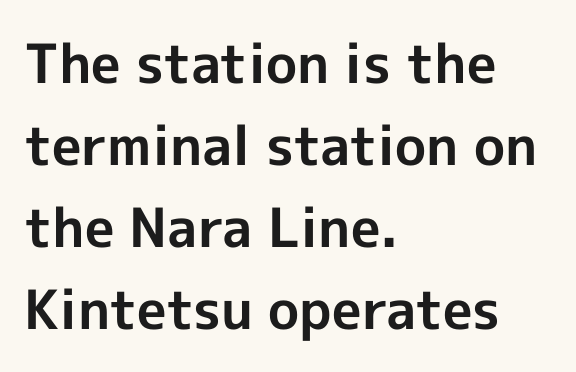
The compositor pushed each line to the left boundary. Leading matches the norm, producing a regular column. Posture: upright roman. This rendering features lettering with no underline.
